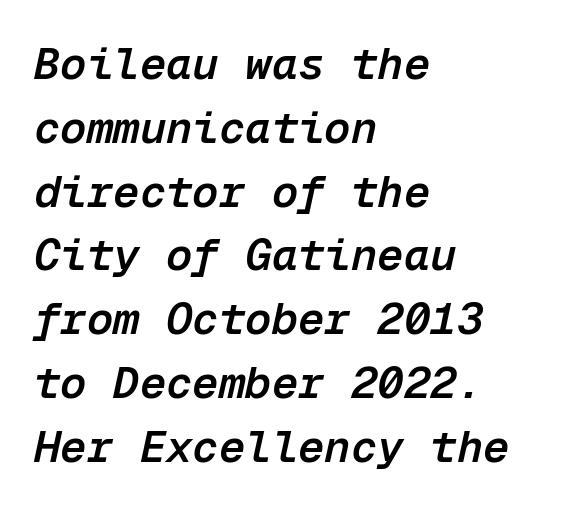
Slanted lettering throughout. These lines are rendered in a fixed-pitch font. Visually the block forms a straight wall on the left and a jagged coastline on the right. The words here are not underlined. Summary of weight: moderately heavy, a semibold.
